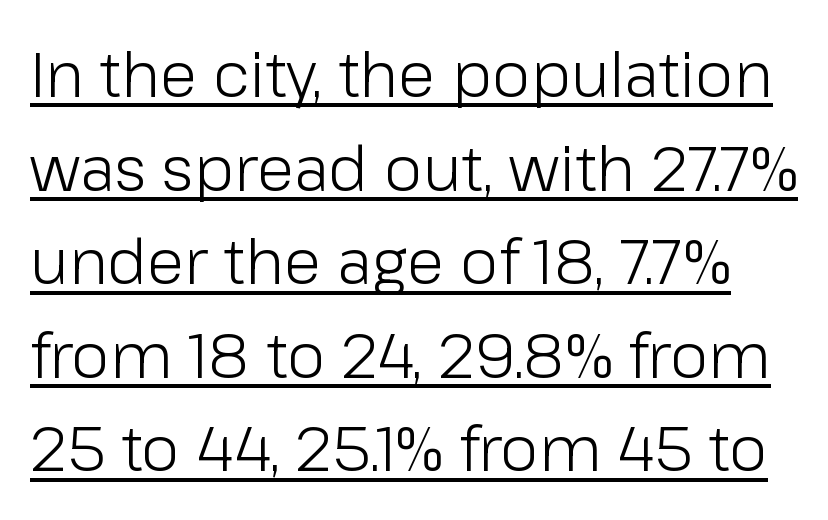
Compared with undecorated copy, this sample adds a rule below the words. Vertically, the passage feels balanced, rows spaced as you'd expect. Nothing unusual about the tracking: characters are spaced as the font intends. The passage shown is not bold in any degree.
